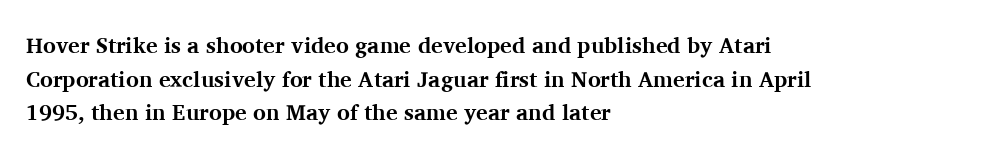
{"italic": "no", "bold": "yes", "underline": "no", "align": "left", "line_spacing": "normal", "line_spacing_ratio": 1.53, "letter_spacing": "normal", "letter_spacing_em": 0.0, "glyph_px": 22}
